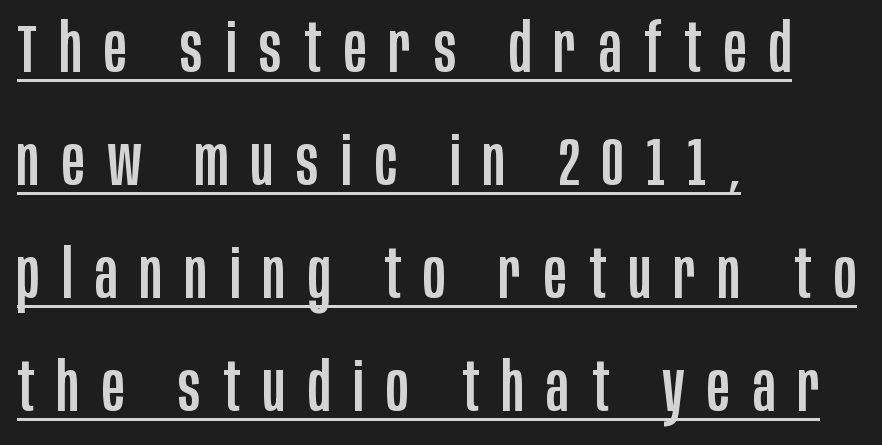
Q: Is the text italic (slanted)? A: No, it is upright.
Q: Is the typeface a serif or a sans-serif typeface? A: Sans-serif.
Q: Is the text underlined? A: Yes.
Q: How is the paragraph aligned? A: Left-aligned.
Q: Is the spacing between letters normal or unusually wide? A: Unusually wide.
Q: Is the spacing between lines tight, normal or loose? A: Normal.
Q: Width (condensed, normal, or wide)? A: Condensed.
Q: Stroke contrast? A: Low.
Q: x-height? A: Large.
Q: Monospaced? A: No.
